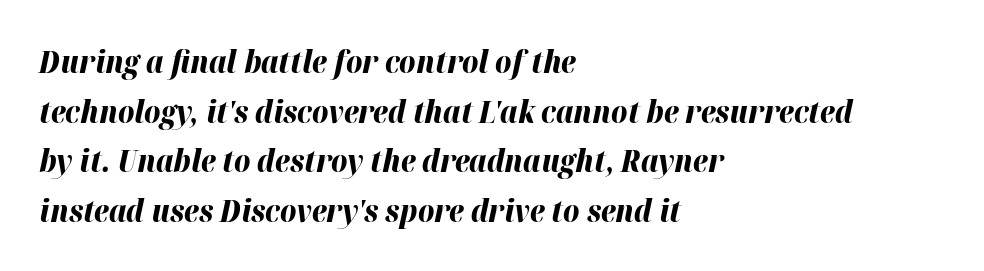
{"italic": "yes", "lean": "right", "slant_degrees": 12, "bold": "yes", "weight": "bold", "width": "normal", "stroke_contrast": "high", "x_height": "medium", "monospaced": "no", "underline": "no", "align": "left", "line_spacing": "normal", "line_spacing_ratio": 1.6, "letter_spacing": "normal", "letter_spacing_em": 0.0, "glyph_px": 31}
